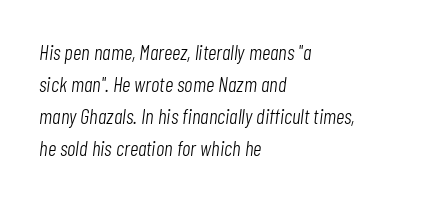
{"italic": "yes", "lean": "right", "slant_degrees": 7, "bold": "no", "underline": "no", "align": "left", "line_spacing": "normal", "line_spacing_ratio": 1.52, "letter_spacing": "normal", "letter_spacing_em": 0.0, "glyph_px": 21}
